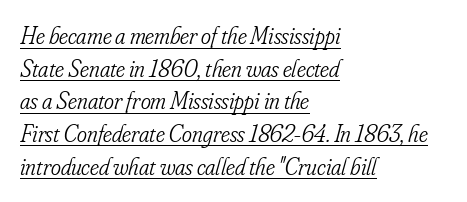
{"italic": "yes", "lean": "right", "slant_degrees": 16, "bold": "no", "underline": "yes", "align": "left", "line_spacing": "normal", "line_spacing_ratio": 1.36, "letter_spacing": "normal", "letter_spacing_em": 0.0, "glyph_px": 24}
